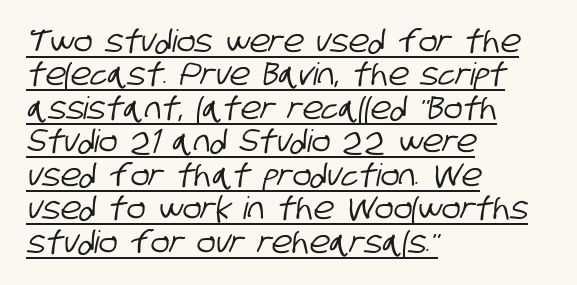
Quick note: interline space is minimal. In terms of letterspacing, this is plain default setting. This rendering features underlined lettering. The face used here is a sans, in the tradition of grotesques and geometrics.
